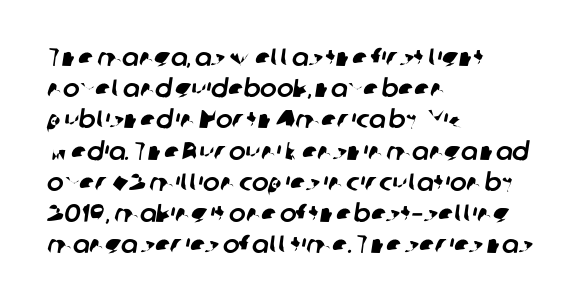
Successive baselines arrive at the customary interval. Honestly, there is no underline to notice here at all. Alignment: flush left. Letter spacing: default.
